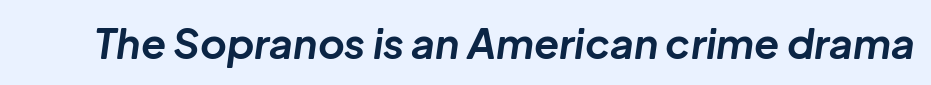
{"italic": "yes", "lean": "right", "slant_degrees": 8, "bold": "yes", "weight": "bold", "width": "normal", "stroke_contrast": "low", "x_height": "medium", "monospaced": "no", "underline": "no", "letter_spacing": "normal", "letter_spacing_em": 0.0, "glyph_px": 41}
